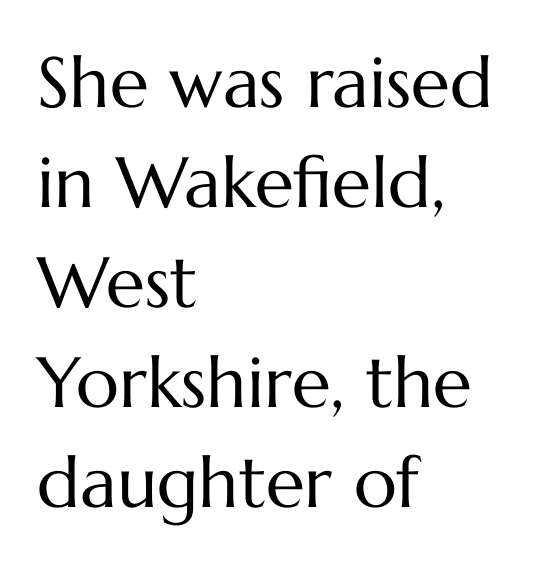
The image shows 71 px regular-weight type, upright; set left-aligned, normal line spacing (1.41x), normal letter spacing, not underlined; medium stroke contrast and a medium x-height.
